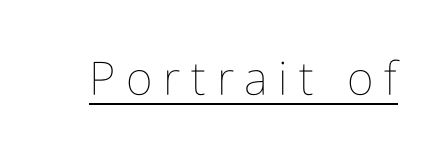
Q: Is the text bold? A: No.
Q: Is the text italic (slanted)? A: No, it is upright.
Q: Is the text underlined? A: Yes.
Q: Is the spacing between letters normal or unusually wide? A: Unusually wide.
Q: Width (condensed, normal, or wide)? A: Condensed.
Q: Stroke contrast? A: Low.
Q: x-height? A: Medium.
Q: Monospaced? A: No.
